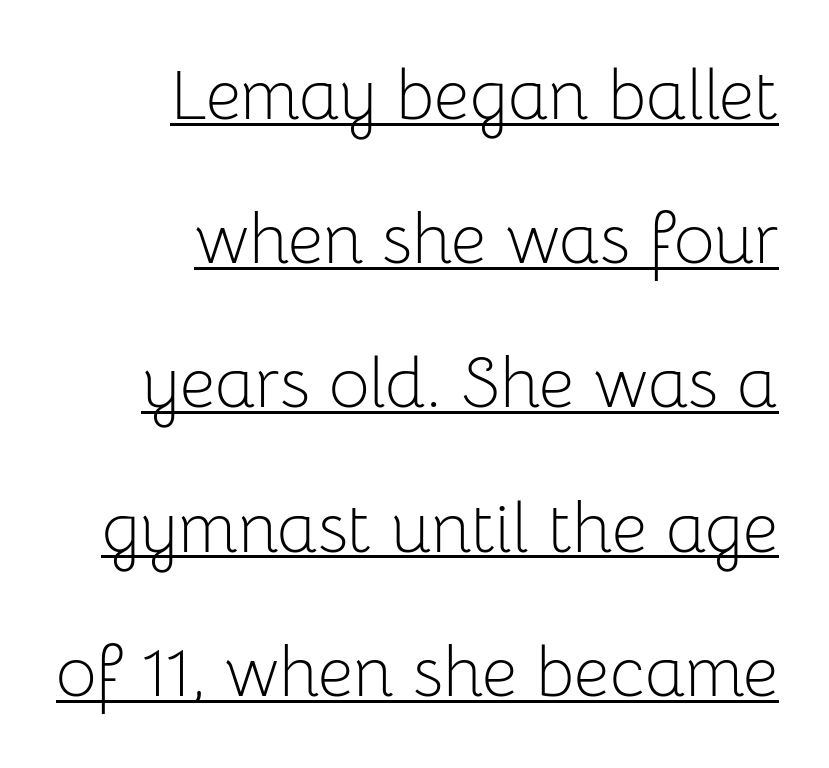
{"serif": "no", "italic": "no", "bold": "no", "weight": "light", "width": "normal", "stroke_contrast": "low", "x_height": "medium", "monospaced": "no", "underline": "yes", "align": "right", "line_spacing": "loose", "line_spacing_ratio": 2.06, "letter_spacing": "normal", "letter_spacing_em": 0.0, "glyph_px": 70}
